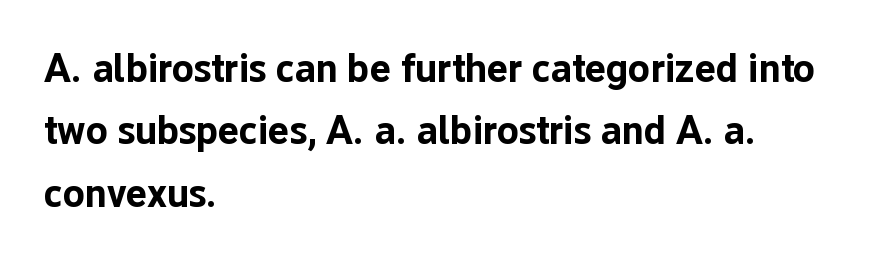
These lines are rendered in a variable-pitch font. You could call the tracking neutral — neither tight nor loose. The typesetting leans heavy: a genuine bold. Line starts are locked; line ends wander. You can tell from the bare stems that sans-serif type was used.
